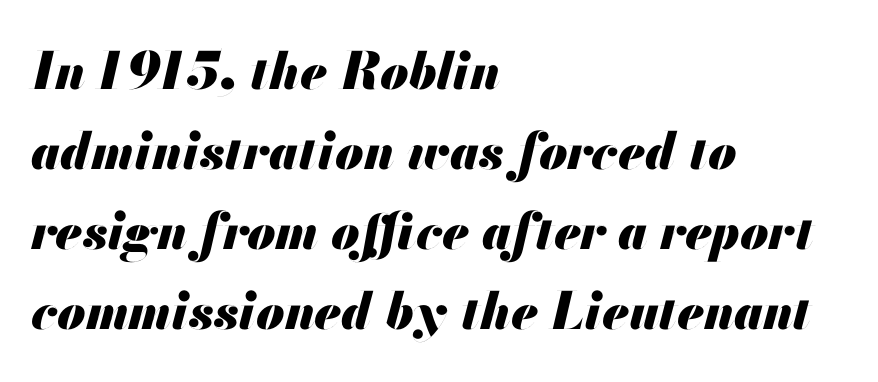
Q: Is the text bold? A: Yes.
Q: Is the text italic (slanted)? A: Yes, it leans right by about 13 degrees.
Q: Is the text underlined? A: No.
Q: How is the paragraph aligned? A: Left-aligned.
Q: Is the spacing between letters normal or unusually wide? A: Normal.
Q: Is the spacing between lines tight, normal or loose? A: Normal.
Q: Width (condensed, normal, or wide)? A: Normal.
Q: Stroke contrast? A: Medium.
Q: x-height? A: Small.
Q: Monospaced? A: No.
